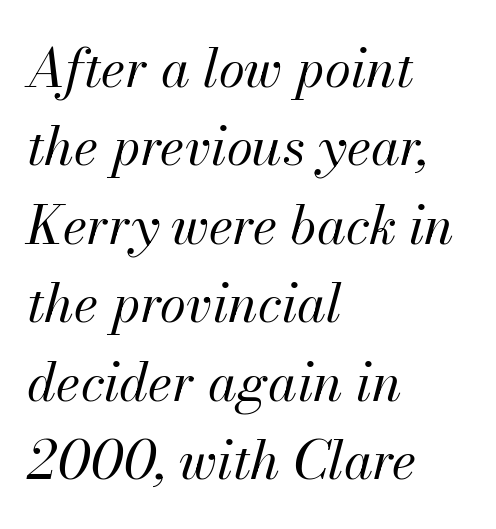
The image shows 53 px regular-weight type, italic (leaning right); set left-aligned, normal line spacing (1.48x), normal letter spacing, not underlined; medium stroke contrast and a small x-height.
